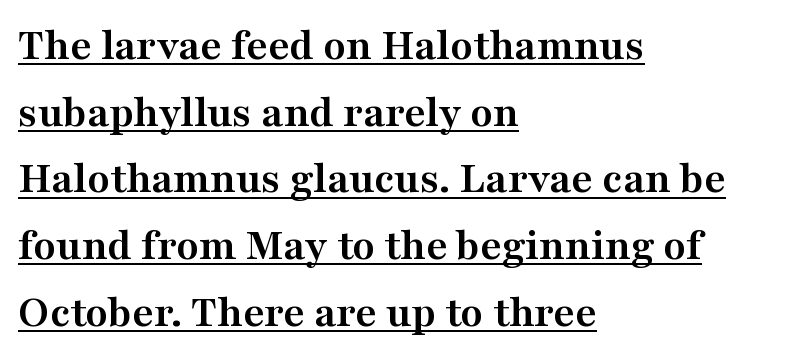
Q: Is the text bold? A: Yes.
Q: Is the text italic (slanted)? A: No, it is upright.
Q: Is the typeface a serif or a sans-serif typeface? A: Serif.
Q: Is the text underlined? A: Yes.
Q: How is the paragraph aligned? A: Left-aligned.
Q: Is the spacing between letters normal or unusually wide? A: Normal.
Q: Is the spacing between lines tight, normal or loose? A: Normal.
Q: Width (condensed, normal, or wide)? A: Wide.
Q: Stroke contrast? A: Medium.
Q: x-height? A: Medium.
Q: Monospaced? A: No.
